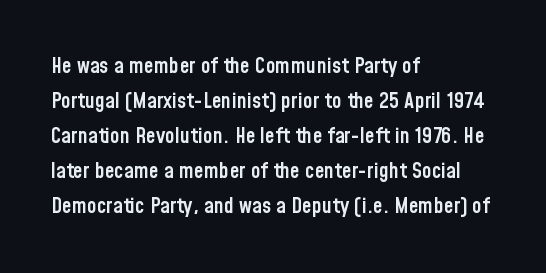
{"italic": "no", "bold": "semi", "underline": "no", "align": "left", "line_spacing": "normal", "line_spacing_ratio": 1.59, "letter_spacing": "normal", "letter_spacing_em": 0.0, "glyph_px": 22}
